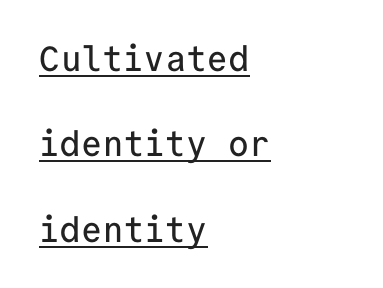
{"serif": "no", "italic": "no", "width": "normal", "stroke_contrast": "low", "x_height": "medium", "monospaced": "yes", "underline": "yes", "align": "left", "line_spacing": "loose", "line_spacing_ratio": 2.44, "letter_spacing": "normal", "letter_spacing_em": 0.0, "glyph_px": 35}
